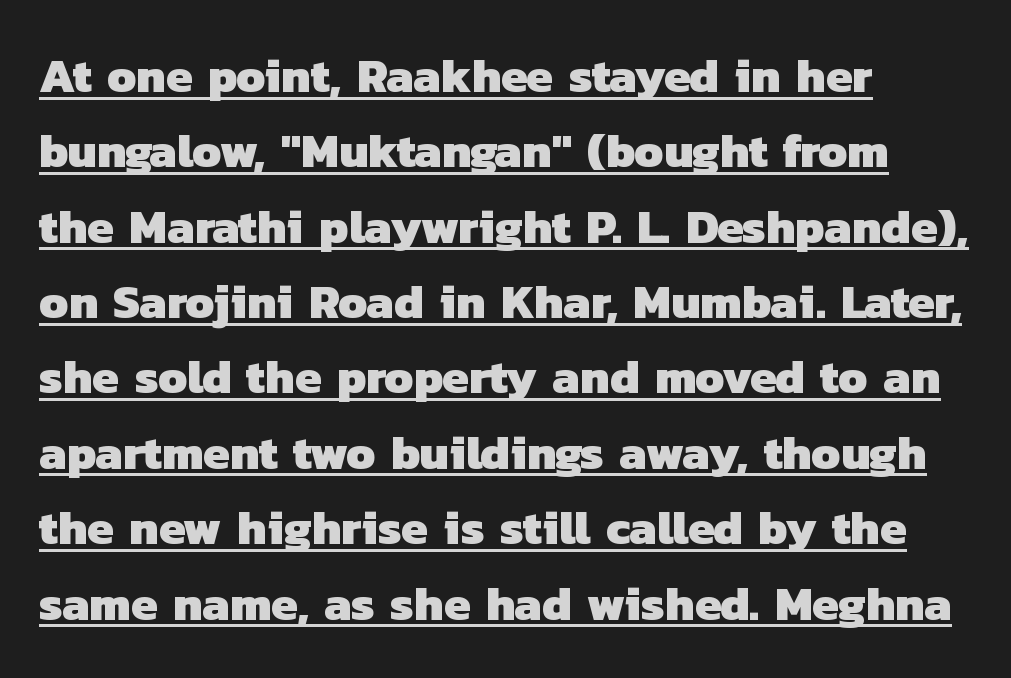
Q: Is the text bold? A: Yes.
Q: Is the typeface a serif or a sans-serif typeface? A: Sans-serif.
Q: Is the text underlined? A: Yes.
Q: How is the paragraph aligned? A: Left-aligned.
Q: Is the spacing between letters normal or unusually wide? A: Normal.
Q: Is the spacing between lines tight, normal or loose? A: Normal.
Q: Width (condensed, normal, or wide)? A: Normal.
Q: Stroke contrast? A: Low.
Q: x-height? A: Medium.
Q: Monospaced? A: No.
